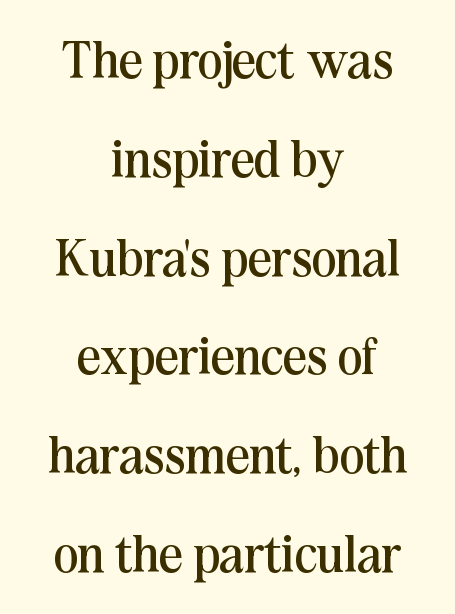
The image shows 52 px regular-weight serif type, upright; set centered, loose line spacing (1.9x), normal letter spacing, not underlined; medium stroke contrast and a medium x-height.
